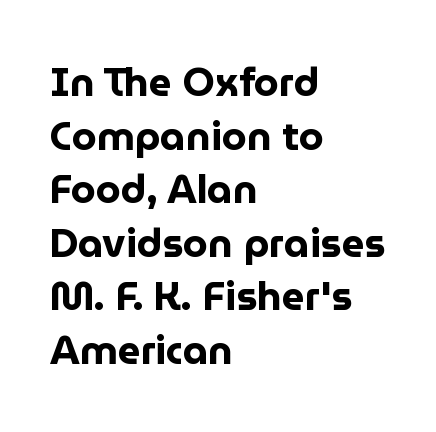
The gaps between neighbouring characters are ordinary and unremarkable. A dark, heavy texture on the line: the type is bold. Is this a fixed-width face? No — the glyphs have proportional, varying widths. A typesetter would mark this as roman, not italic.
